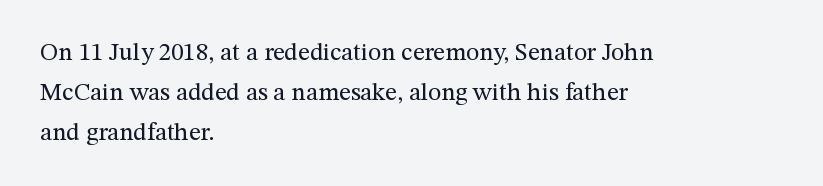
Q: Is the text bold? A: No.
Q: Is the text italic (slanted)? A: No, it is upright.
Q: Is the text underlined? A: No.
Q: How is the paragraph aligned? A: Left-aligned.
Q: Is the spacing between letters normal or unusually wide? A: Normal.
Q: Is the spacing between lines tight, normal or loose? A: Normal.
